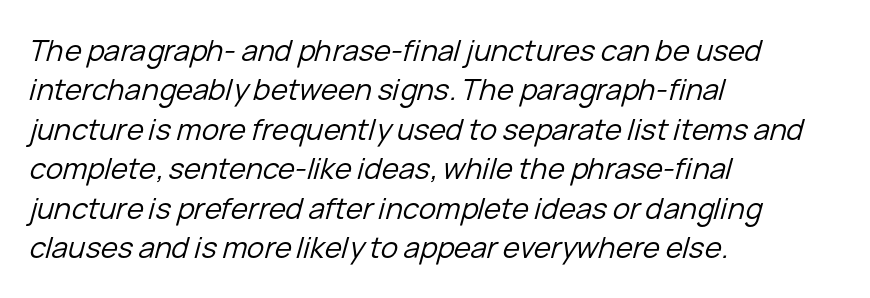
The image shows 29 px regular-weight type, italic (leaning right); set left-aligned, normal line spacing (1.36x), normal letter spacing, not underlined; low stroke contrast and a medium x-height.
